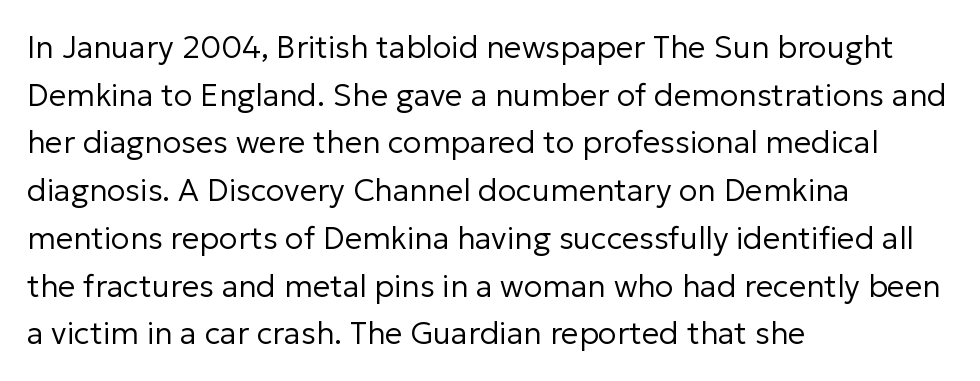
Here the designer chose a conventional face with non-uniform glyph widths. Stroke thickness stays within the range of a standard reading face or lighter. The block of text has a typical density, with ordinary space between rows. You can tell from the bare stems that sans-serif type was used. All the whitespace from short lines collects on the right. In terms of posture, this sample is upright.
